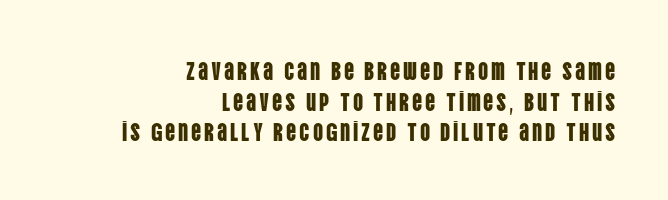
{"italic": "no", "underline": "no", "align": "right", "line_spacing_ratio": 1.23, "glyph_px": 25}
